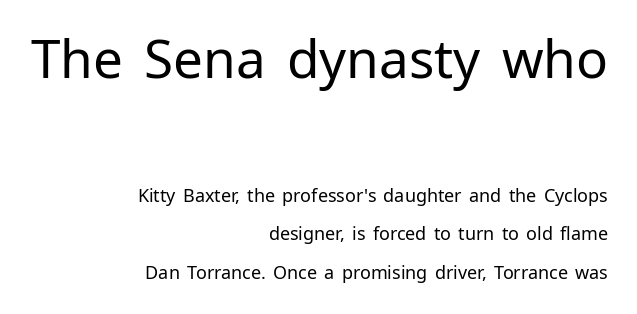
{"serif": "no", "italic": "no", "bold": "no", "weight": "regular", "width": "normal", "stroke_contrast": "low", "x_height": "medium", "monospaced": "no", "underline": "no", "align": "right", "line_spacing": "loose", "line_spacing_ratio": 2.14, "letter_spacing": "normal", "letter_spacing_em": 0.0, "larger_block": "first", "size_ratio": 2.94, "glyph_px": 53}
